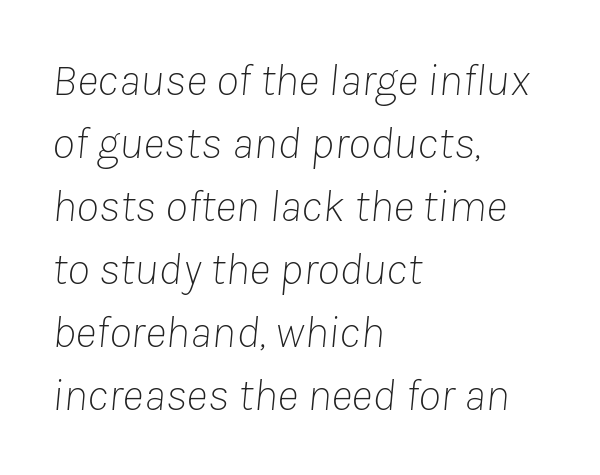
Q: Is the text bold? A: No.
Q: Is the text italic (slanted)? A: Yes, it leans right by about 8 degrees.
Q: Is the text underlined? A: No.
Q: How is the paragraph aligned? A: Left-aligned.
Q: Is the spacing between letters normal or unusually wide? A: Normal.
Q: Is the spacing between lines tight, normal or loose? A: Normal.
Q: Width (condensed, normal, or wide)? A: Normal.
Q: Stroke contrast? A: Low.
Q: x-height? A: Medium.
Q: Monospaced? A: No.
